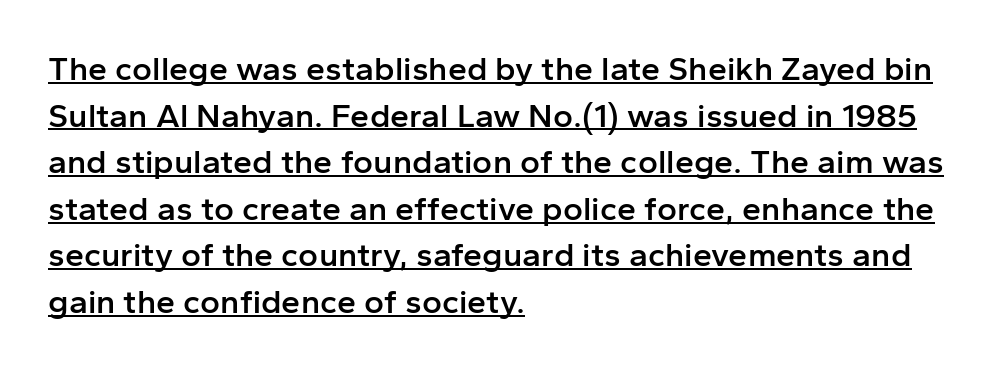
{"serif": "no", "italic": "no", "bold": "semi", "weight": "semibold", "width": "normal", "stroke_contrast": "low", "x_height": "medium", "monospaced": "no", "underline": "yes", "align": "left", "line_spacing": "normal", "line_spacing_ratio": 1.37, "letter_spacing": "normal", "letter_spacing_em": 0.0, "glyph_px": 34}
